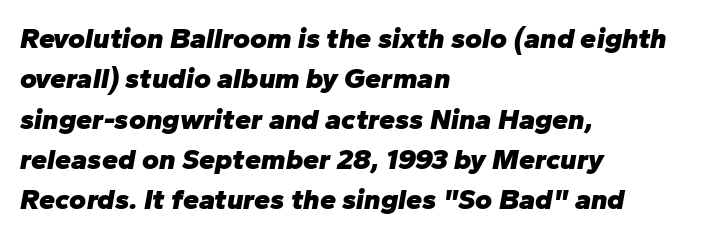
Q: Is the text bold? A: Yes.
Q: Is the text italic (slanted)? A: Yes, it leans right by about 10 degrees.
Q: Is the text underlined? A: No.
Q: How is the paragraph aligned? A: Left-aligned.
Q: Is the spacing between letters normal or unusually wide? A: Normal.
Q: Is the spacing between lines tight, normal or loose? A: Normal.
Q: Width (condensed, normal, or wide)? A: Normal.
Q: Stroke contrast? A: Low.
Q: x-height? A: Medium.
Q: Monospaced? A: No.
